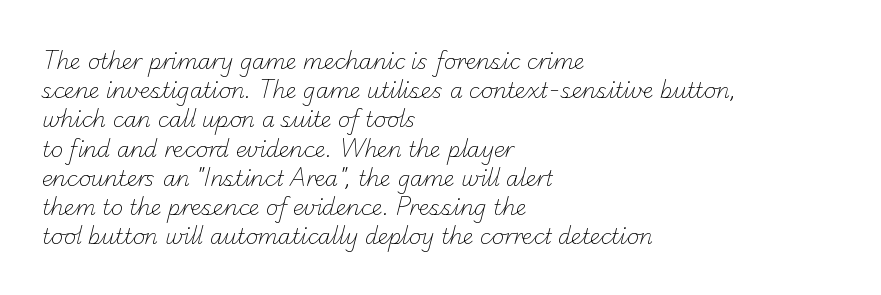
Students, note that the glyphs here touch the page at normal intervals. Horizontal bands of white between lines are of average thickness. Unbolded letterforms with no extra heft. The area under the type is left untouched. Typeset ragged right — the left edge is the straight one.
